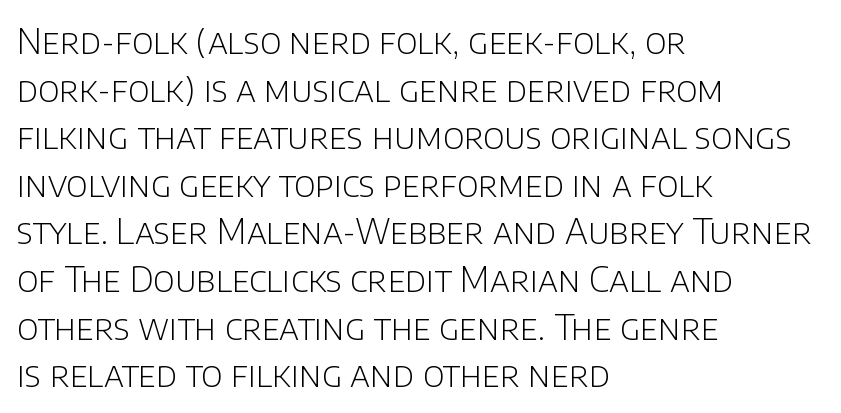
{"serif": "no", "italic": "no", "bold": "no", "weight": "light", "width": "normal", "stroke_contrast": "low", "x_height": "large", "monospaced": "no", "underline": "no", "align": "left", "line_spacing": "normal", "line_spacing_ratio": 1.36, "letter_spacing": "normal", "letter_spacing_em": 0.0, "glyph_px": 35}
